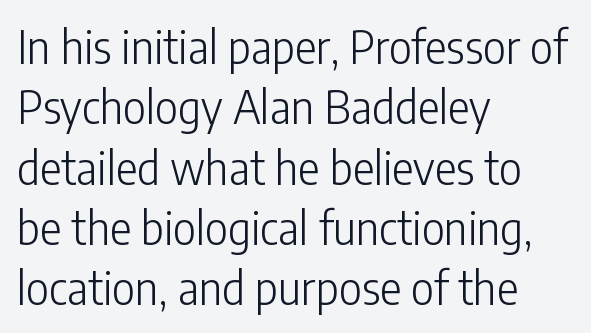
Rows of type keep a routine distance in the vertical direction. Proportional: the letters do not fall into vertical columns. The face looks like a standard text weight, possibly lighter. Type without underlining.
